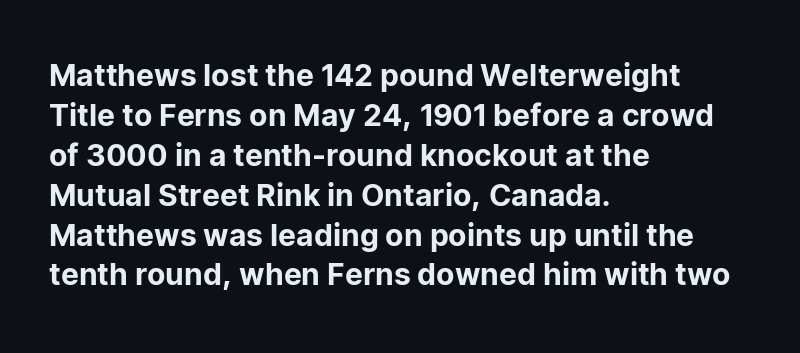
The image shows 30 px sans-serif type, upright; set left-aligned, normal line spacing (1.33x), normal letter spacing, not underlined; low stroke contrast and a medium x-height.
